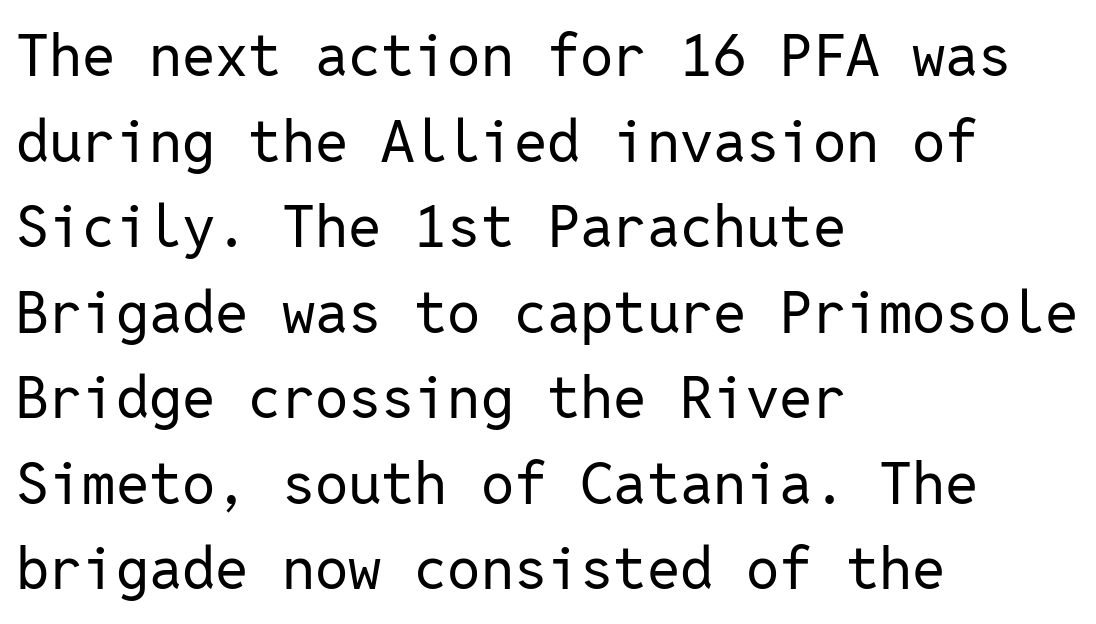
{"serif": "no", "italic": "no", "bold": "no", "weight": "regular", "width": "normal", "stroke_contrast": "low", "x_height": "medium", "monospaced": "yes", "underline": "no", "align": "left", "line_spacing": "normal", "line_spacing_ratio": 1.45, "letter_spacing": "normal", "letter_spacing_em": 0.0, "glyph_px": 59}
